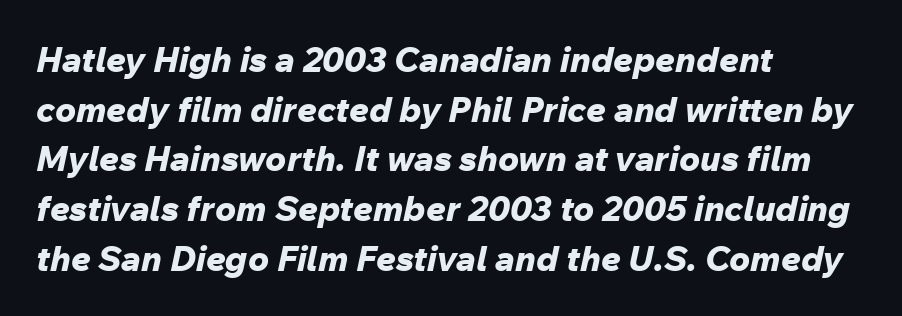
The image shows 35 px bold type, italic (leaning right); set left-aligned, normal line spacing (1.42x), normal letter spacing, not underlined; low stroke contrast and a medium x-height.
